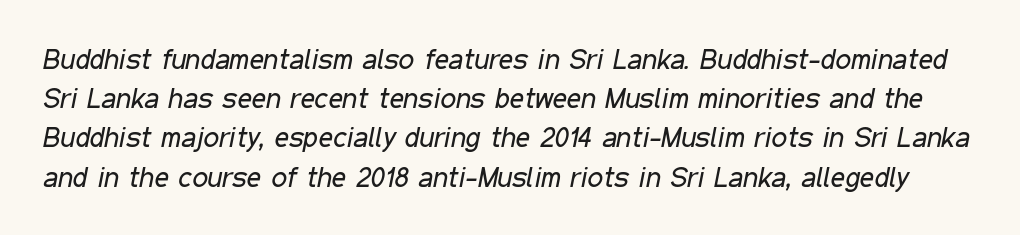
{"italic": "yes", "lean": "right", "slant_degrees": 11, "bold": "no", "weight": "regular", "width": "condensed", "stroke_contrast": "low", "x_height": "medium", "monospaced": "no", "underline": "no", "line_spacing": "normal", "line_spacing_ratio": 1.4, "letter_spacing": "normal", "letter_spacing_em": 0.0, "glyph_px": 28}
